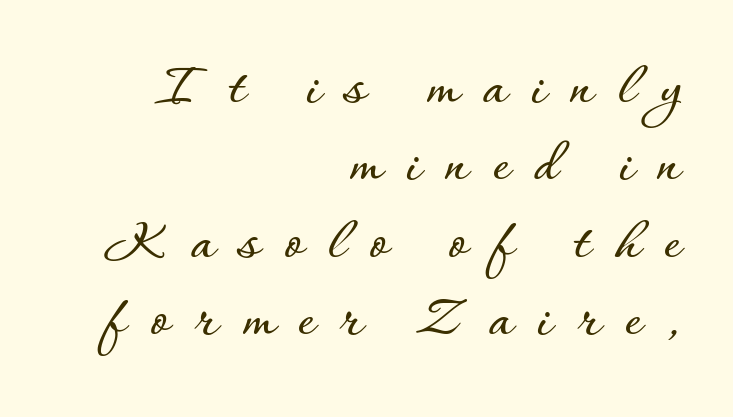
The image shows 63 px text type; set right-aligned, line spacing 1.23x, unusually wide letter spacing (+0.39 em), not underlined; low stroke contrast and a small x-height.
